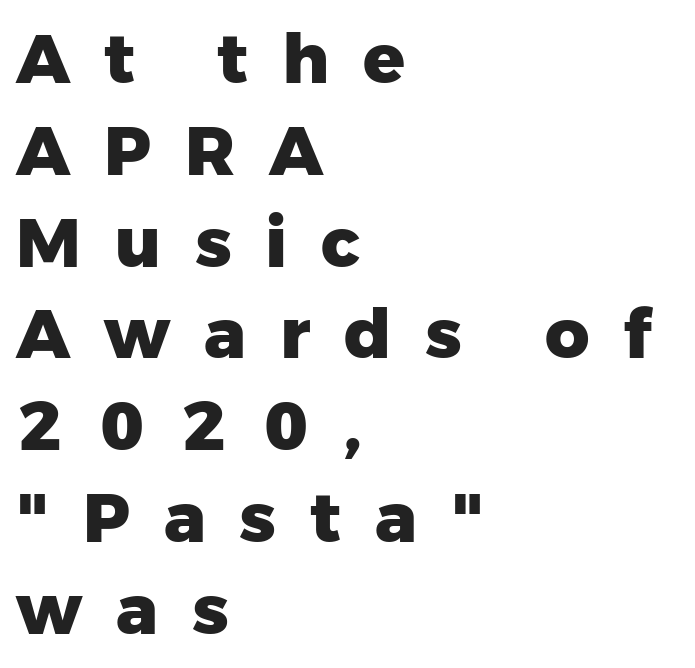
{"serif": "no", "italic": "no", "bold": "yes", "weight": "heavy", "width": "normal", "stroke_contrast": "low", "x_height": "medium", "monospaced": "no", "underline": "no", "align": "left", "line_spacing": "normal", "line_spacing_ratio": 1.33, "letter_spacing": "wide", "letter_spacing_em": 0.49, "glyph_px": 69}
